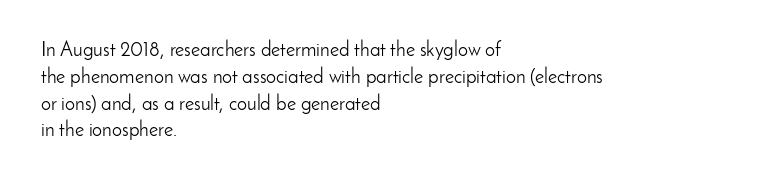
The image shows 20 px text type, upright; set left-aligned, normal line spacing (1.34x), normal letter spacing, not underlined.
